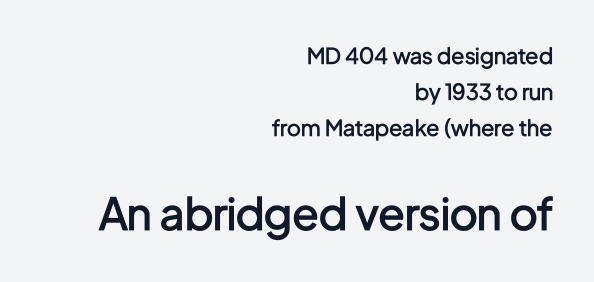
The image shows 44 px semibold, condensed sans-serif type, upright; set right-aligned, normal line spacing (1.64x), normal letter spacing, not underlined; the second (bottom) block is 2.0x larger; low stroke contrast and a medium x-height.
